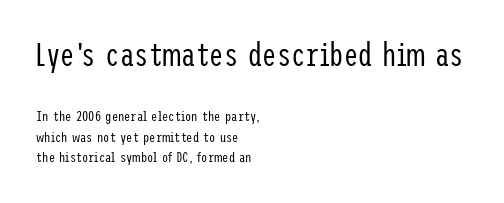
{"serif": "no", "italic": "no", "bold": "no", "weight": "regular", "width": "condensed", "stroke_contrast": "low", "x_height": "medium", "underline": "no", "align": "left", "line_spacing": "normal", "line_spacing_ratio": 1.46, "letter_spacing": "normal", "letter_spacing_em": 0.0, "larger_block": "first", "size_ratio": 2.29, "glyph_px": 32}
